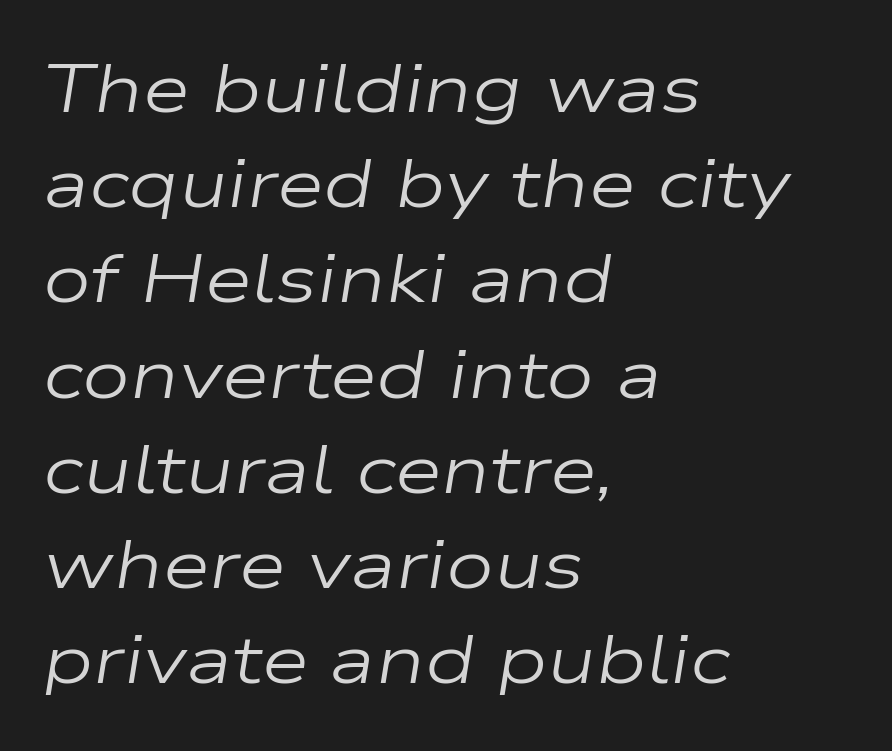
Designer's note — italics engaged. The rendering uses natural spacing where letterforms have individual widths. One-word summary of the alignment: left. Weight class: somewhere from thin through regular.
